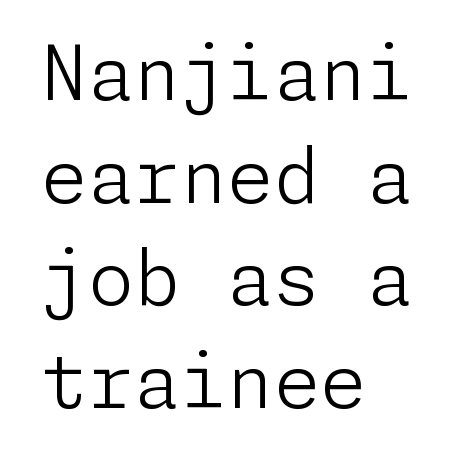
Q: Is the text bold? A: No.
Q: Is the text italic (slanted)? A: No, it is upright.
Q: Is the typeface a serif or a sans-serif typeface? A: Sans-serif.
Q: Is the text underlined? A: No.
Q: How is the paragraph aligned? A: Left-aligned.
Q: Is the spacing between letters normal or unusually wide? A: Normal.
Q: Is the spacing between lines tight, normal or loose? A: Normal.
Q: Width (condensed, normal, or wide)? A: Normal.
Q: Stroke contrast? A: Low.
Q: x-height? A: Medium.
